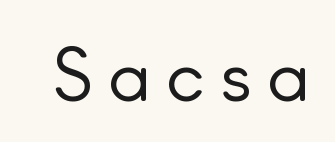
Q: Is the text bold? A: No.
Q: Is the text italic (slanted)? A: No, it is upright.
Q: Is the typeface a serif or a sans-serif typeface? A: Sans-serif.
Q: Is the text underlined? A: No.
Q: Is the spacing between letters normal or unusually wide? A: Unusually wide.
Q: Width (condensed, normal, or wide)? A: Normal.
Q: Stroke contrast? A: Low.
Q: x-height? A: Small.
Q: Monospaced? A: No.
